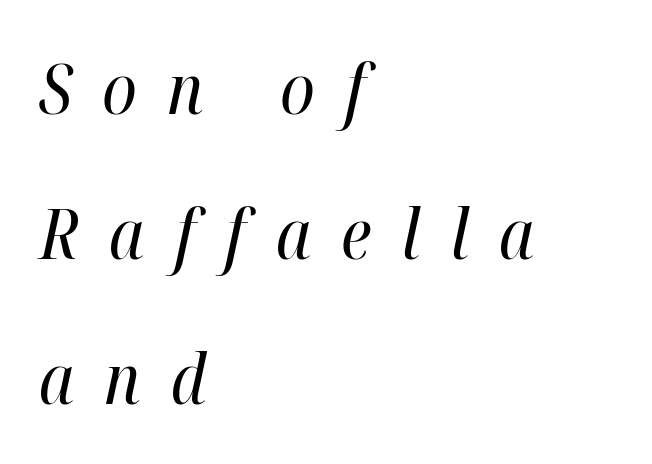
The image shows 70 px regular-weight, condensed type, italic (leaning right); set left-aligned, loose line spacing (2.07x), unusually wide letter spacing (+0.43 em), not underlined; high stroke contrast and a medium x-height.
